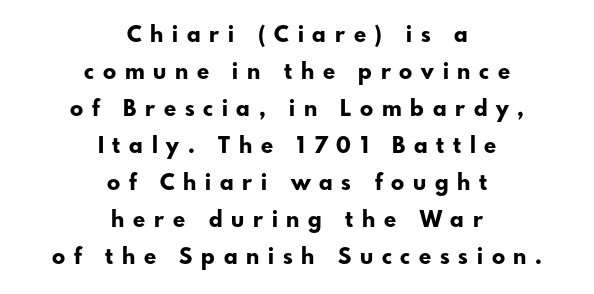
Q: Is the text bold? A: Yes.
Q: Is the text italic (slanted)? A: No, it is upright.
Q: Is the text underlined? A: No.
Q: How is the paragraph aligned? A: Centered.
Q: Is the spacing between letters normal or unusually wide? A: Unusually wide.
Q: Is the spacing between lines tight, normal or loose? A: Normal.
